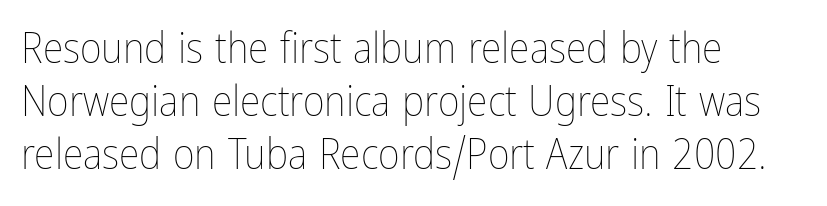
The image shows 42 px thin, condensed type, upright; set left-aligned, normal line spacing (1.26x), normal letter spacing, not underlined; low stroke contrast and a medium x-height.
